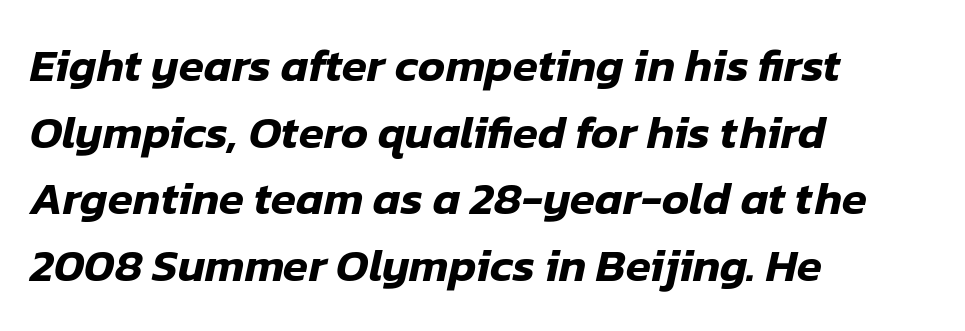
{"italic": "yes", "lean": "right", "slant_degrees": 12, "width": "normal", "stroke_contrast": "low", "x_height": "medium", "monospaced": "no", "underline": "no", "align": "left", "line_spacing": "normal", "line_spacing_ratio": 1.45, "letter_spacing": "normal", "letter_spacing_em": 0.0, "glyph_px": 46}
